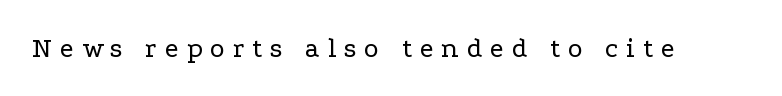
{"serif": "yes", "italic": "no", "bold": "no", "weight": "regular", "width": "wide", "stroke_contrast": "low", "x_height": "medium", "monospaced": "no", "underline": "no", "letter_spacing": "wide", "letter_spacing_em": 0.28, "glyph_px": 28}
